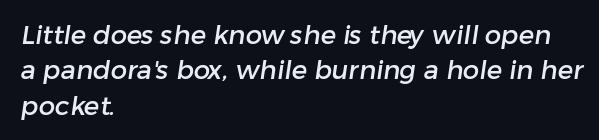
Q: Is the text underlined? A: No.
Q: How is the paragraph aligned? A: Left-aligned.
Q: Is the spacing between letters normal or unusually wide? A: Normal.
Q: Is the spacing between lines tight, normal or loose? A: Normal.
